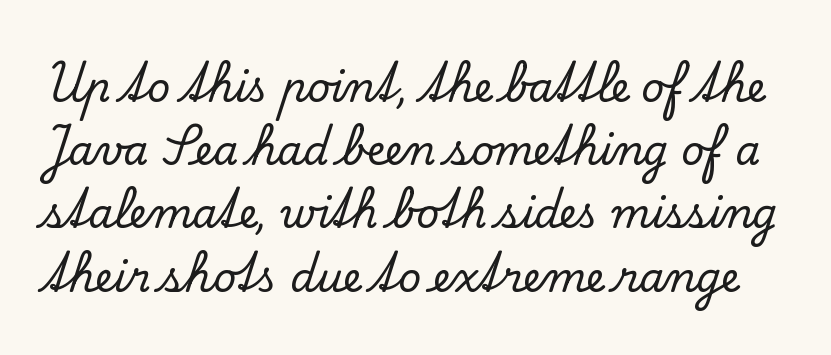
{"serif": "yes", "width": "normal", "stroke_contrast": "low", "x_height": "small", "monospaced": "no", "underline": "no", "line_spacing": "normal", "line_spacing_ratio": 1.58, "letter_spacing": "normal", "letter_spacing_em": 0.0, "glyph_px": 40}
